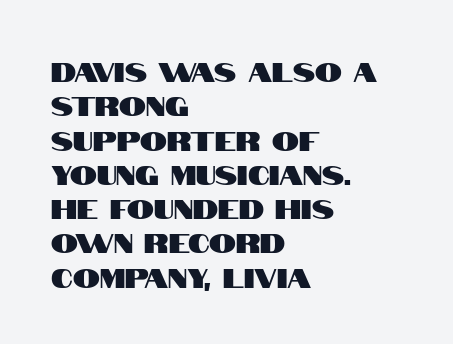
The image shows 27 px text type, upright; set left-aligned, normal line spacing (1.27x), normal letter spacing, not underlined.
